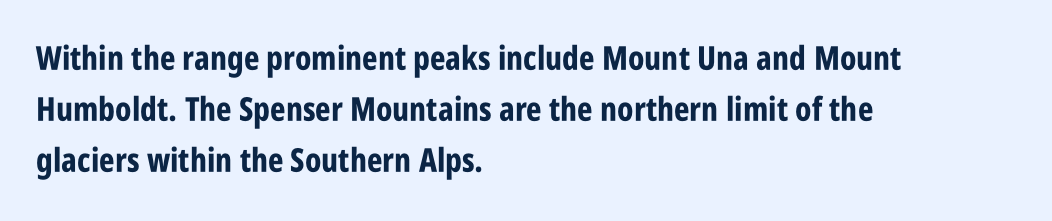
It's the straight-up-and-down kind of type. The type is set solid horizontally, with unmodified tracking. The face used here is a sans, in the tradition of grotesques and geometrics. The passage shown is typed in a proportional face where columns would drift.
